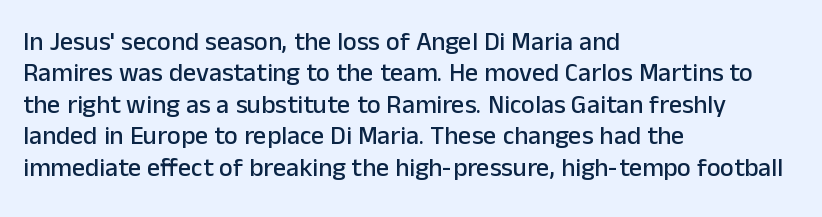
{"italic": "no", "underline": "no", "align": "left", "line_spacing_ratio": 1.21, "letter_spacing": "normal", "letter_spacing_em": 0.0, "glyph_px": 26}
